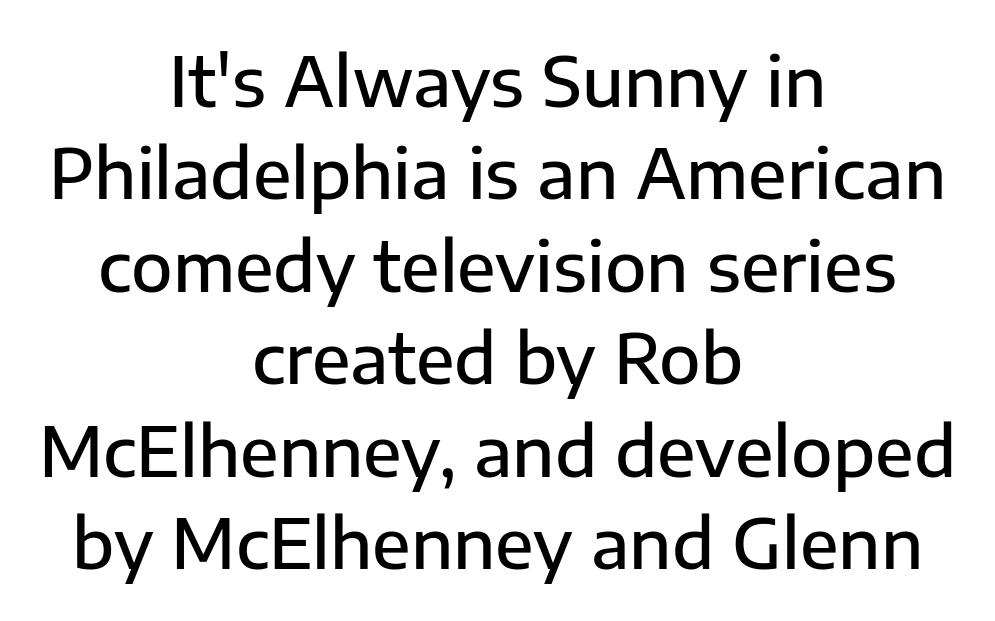
Q: Is the text bold? A: Semi-bold.
Q: Is the text italic (slanted)? A: No, it is upright.
Q: Is the typeface a serif or a sans-serif typeface? A: Sans-serif.
Q: Is the text underlined? A: No.
Q: How is the paragraph aligned? A: Centered.
Q: Is the spacing between letters normal or unusually wide? A: Normal.
Q: Is the spacing between lines tight, normal or loose? A: Normal.
Q: Width (condensed, normal, or wide)? A: Normal.
Q: Stroke contrast? A: Low.
Q: x-height? A: Medium.
Q: Monospaced? A: No.
